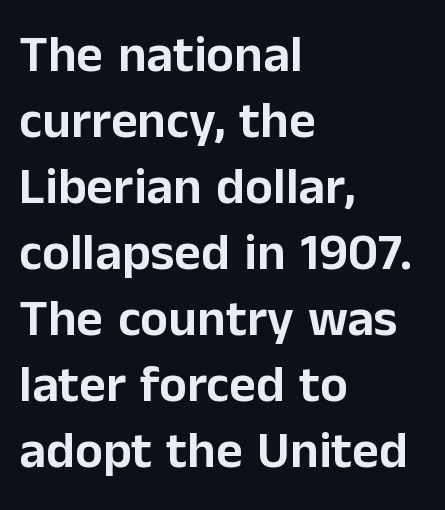
The image shows 52 px sans-serif type, upright; set left-aligned, normal line spacing (1.27x), normal letter spacing, not underlined; low stroke contrast and a medium x-height.
